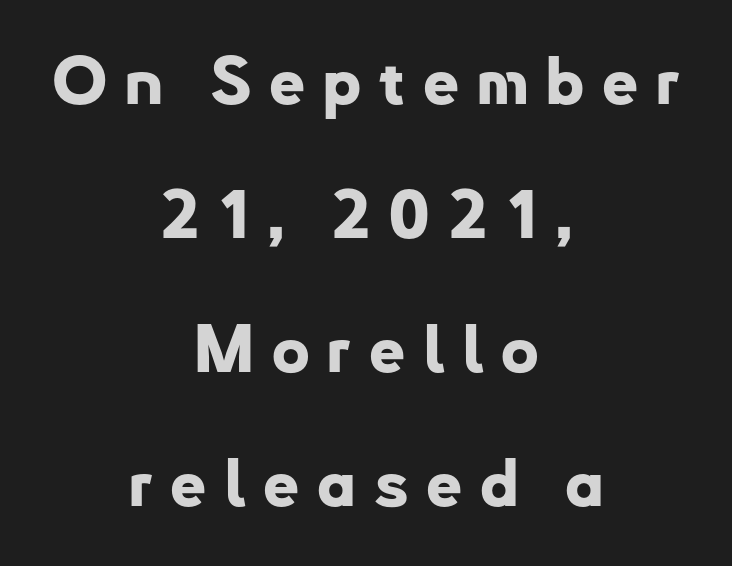
The image shows 66 px bold sans-serif type, upright; set centered, loose line spacing (2.03x), unusually wide letter spacing (+0.24 em), not underlined; low stroke contrast and a small x-height.
